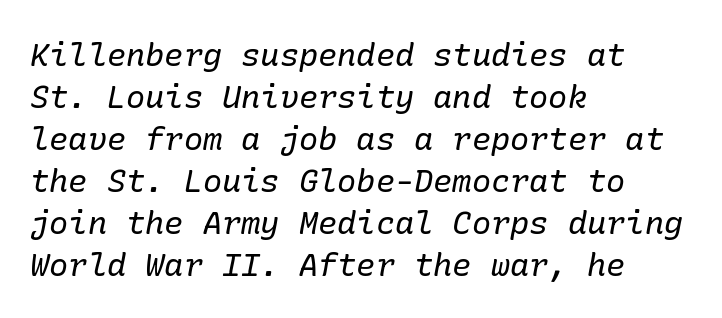
Q: Is the text bold? A: No.
Q: Is the text italic (slanted)? A: Yes, it leans right by about 10 degrees.
Q: Is the typeface a serif or a sans-serif typeface? A: Sans-serif.
Q: Is the text underlined? A: No.
Q: How is the paragraph aligned? A: Left-aligned.
Q: Is the spacing between letters normal or unusually wide? A: Normal.
Q: Is the spacing between lines tight, normal or loose? A: Normal.
Q: Width (condensed, normal, or wide)? A: Normal.
Q: Stroke contrast? A: Low.
Q: x-height? A: Medium.
